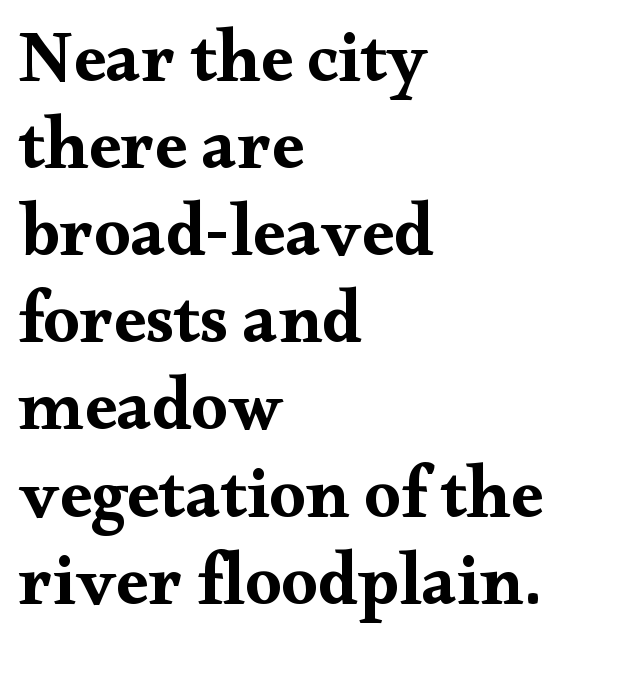
Q: Is the text bold? A: Yes.
Q: Is the text italic (slanted)? A: No, it is upright.
Q: Is the typeface a serif or a sans-serif typeface? A: Serif.
Q: Is the text underlined? A: No.
Q: How is the paragraph aligned? A: Left-aligned.
Q: Is the spacing between letters normal or unusually wide? A: Normal.
Q: Width (condensed, normal, or wide)? A: Wide.
Q: Stroke contrast? A: Medium.
Q: x-height? A: Small.
Q: Monospaced? A: No.
